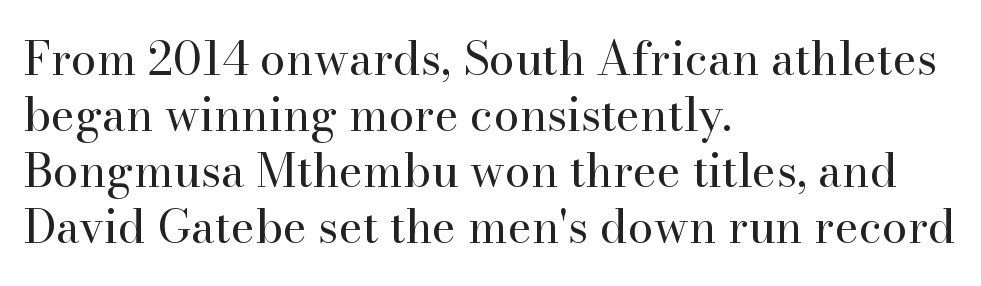
Character widths vary here, with narrow letters taking less room than wide ones. Casual observation: everything's shoved over to the left. These lines were composed using upright roman letters. This rendering features lettering with no underline. Small tapered or slab feet sit at the stroke ends, so this counts as serif. The passage shown has conventional tracking throughout.
